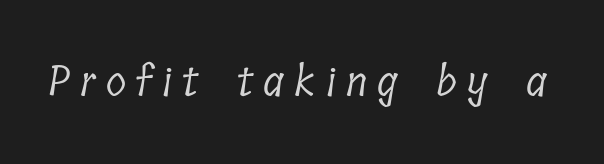
{"serif": "yes", "bold": "no", "weight": "light", "width": "condensed", "stroke_contrast": "low", "x_height": "medium", "monospaced": "no", "underline": "no", "letter_spacing": "wide", "letter_spacing_em": 0.25, "glyph_px": 42}
